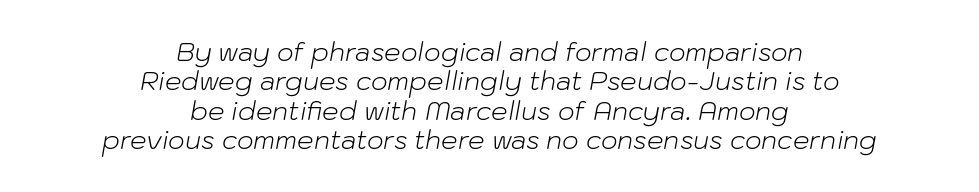
{"italic": "yes", "lean": "right", "slant_degrees": 10, "bold": "no", "underline": "no", "align": "center", "line_spacing": "tight", "line_spacing_ratio": 1.13, "letter_spacing": "normal", "letter_spacing_em": 0.0, "glyph_px": 26}
